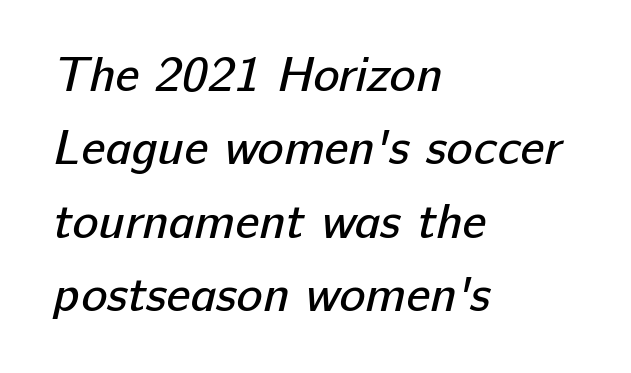
{"serif": "no", "bold": "no", "weight": "regular", "width": "normal", "stroke_contrast": "low", "x_height": "medium", "monospaced": "no", "underline": "no", "align": "left", "line_spacing": "normal", "line_spacing_ratio": 1.5, "letter_spacing": "normal", "letter_spacing_em": 0.0, "glyph_px": 49}
